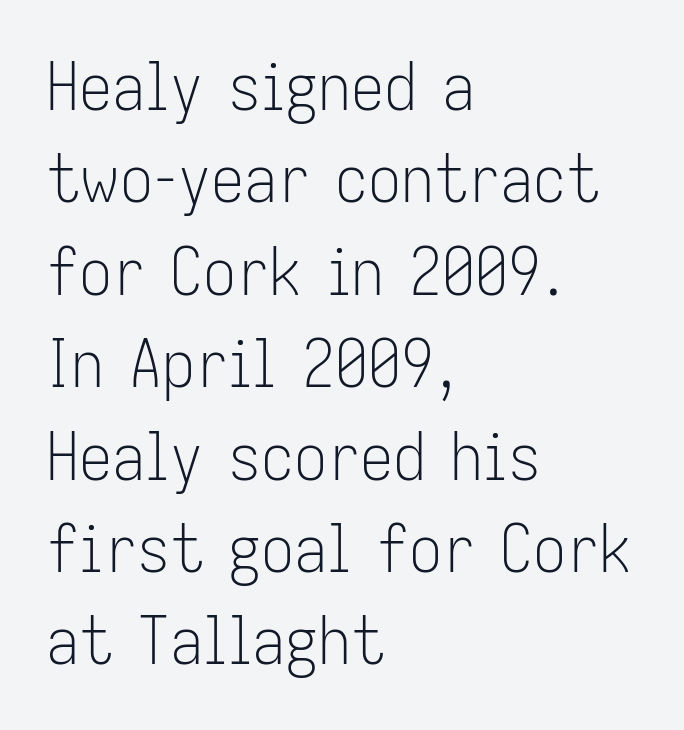
The image shows 66 px light, condensed sans-serif type, upright; set left-aligned, normal line spacing (1.4x), normal letter spacing, not underlined; low stroke contrast and a medium x-height.
